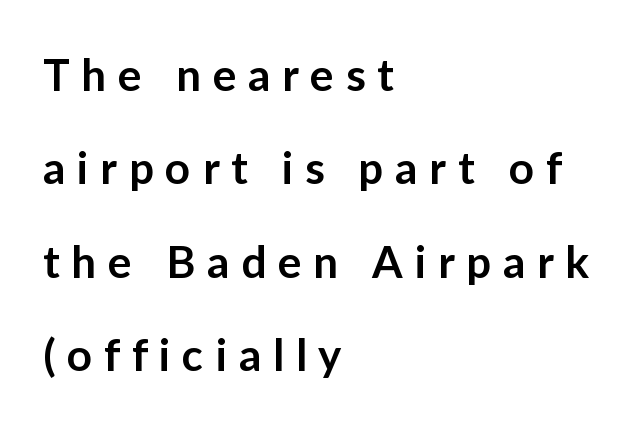
{"serif": "no", "italic": "no", "bold": "semi", "weight": "semibold", "width": "normal", "stroke_contrast": "low", "x_height": "medium", "monospaced": "no", "underline": "no", "align": "left", "line_spacing": "loose", "line_spacing_ratio": 2.12, "letter_spacing": "wide", "letter_spacing_em": 0.27, "glyph_px": 44}
